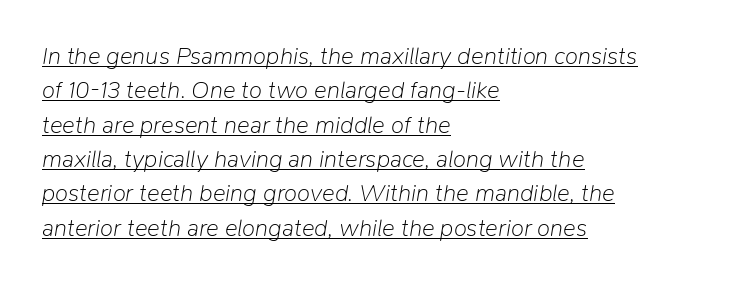
The image shows 24 px text type, italic (leaning right); set left-aligned, normal line spacing (1.43x), normal letter spacing, underlined.
